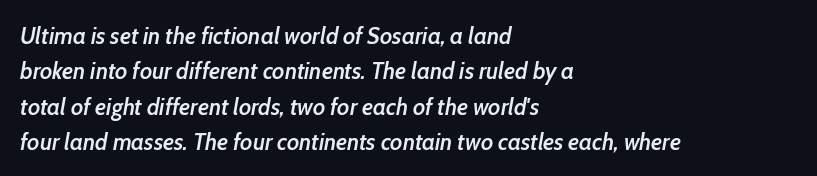
Q: Is the text bold? A: Semi-bold.
Q: Is the text italic (slanted)? A: Yes, it leans right by about 10 degrees.
Q: Is the text underlined? A: No.
Q: How is the paragraph aligned? A: Left-aligned.
Q: Is the spacing between letters normal or unusually wide? A: Normal.
Q: Is the spacing between lines tight, normal or loose? A: Normal.
